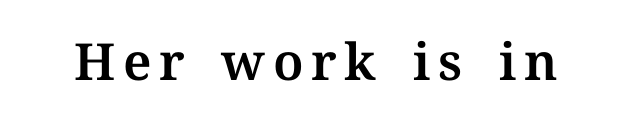
Do the characters align in a grid? No, the font is proportional. Tall strokes in this sample are plumb rather than angled. Lines of text with bare space underneath.
